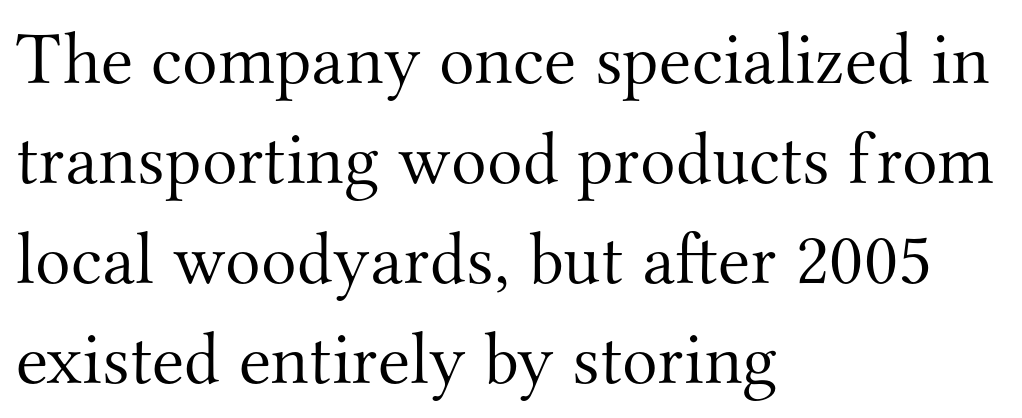
{"serif": "yes", "italic": "no", "bold": "no", "weight": "light", "width": "normal", "stroke_contrast": "medium", "x_height": "small", "monospaced": "no", "underline": "no", "align": "left", "line_spacing": "normal", "line_spacing_ratio": 1.35, "letter_spacing": "normal", "letter_spacing_em": 0.0, "glyph_px": 74}
